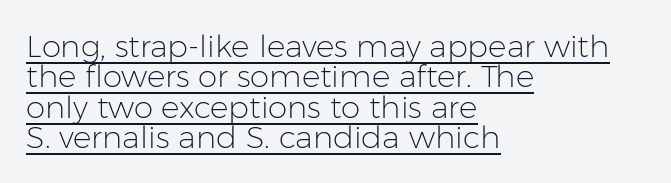
Q: Is the text bold? A: No.
Q: Is the text italic (slanted)? A: No, it is upright.
Q: Is the typeface a serif or a sans-serif typeface? A: Sans-serif.
Q: Is the text underlined? A: Yes.
Q: How is the paragraph aligned? A: Left-aligned.
Q: Is the spacing between letters normal or unusually wide? A: Normal.
Q: Is the spacing between lines tight, normal or loose? A: Tight.
Q: Width (condensed, normal, or wide)? A: Normal.
Q: Stroke contrast? A: Low.
Q: x-height? A: Medium.
Q: Monospaced? A: No.
